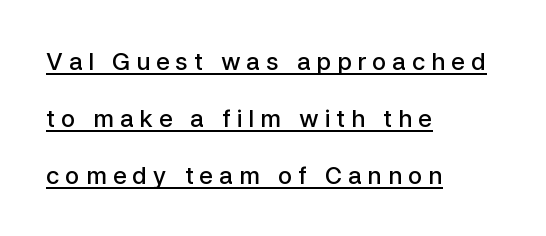
The image shows 24 px text type, upright; set left-aligned, loose line spacing (2.37x), unusually wide letter spacing (+0.24 em), underlined.
